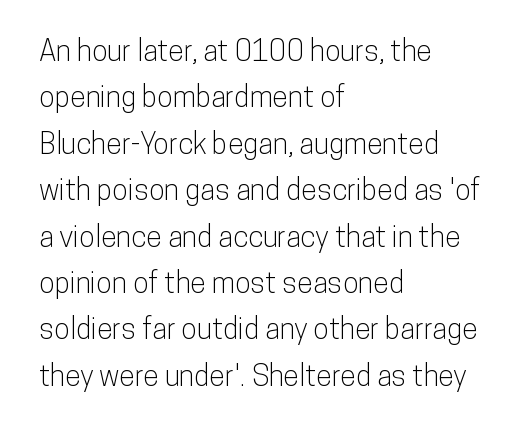
{"serif": "no", "italic": "no", "width": "condensed", "stroke_contrast": "low", "x_height": "medium", "monospaced": "no", "underline": "no", "align": "left", "line_spacing": "normal", "line_spacing_ratio": 1.6, "letter_spacing": "normal", "letter_spacing_em": 0.0, "glyph_px": 29}
